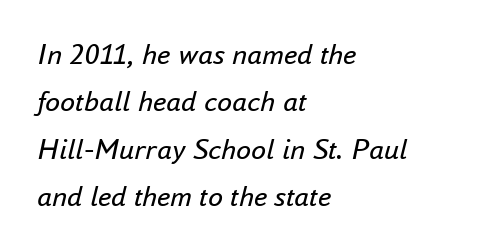
{"italic": "yes", "lean": "right", "slant_degrees": 16, "bold": "no", "weight": "regular", "width": "normal", "stroke_contrast": "low", "x_height": "small", "monospaced": "no", "underline": "no", "align": "left", "line_spacing": "normal", "line_spacing_ratio": 1.58, "letter_spacing": "normal", "letter_spacing_em": 0.0, "glyph_px": 30}
